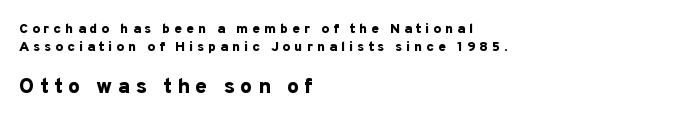
The image shows 21 px bold type, upright; set left-aligned, normal line spacing (1.29x), unusually wide letter spacing (+0.27 em), not underlined; the second (bottom) block is 1.5x larger.
